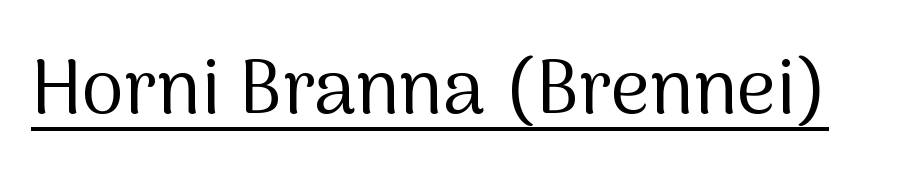
Varying glyph widths throughout — classic text-font behaviour. These characters rest on top of a visible drawn line. Is there any slant? The stems are plumb. These lines keep a tight, regular rhythm from letter to letter. A light-to-regular cut is what we see here. What kind of face is this? One without serifs — a sans.
